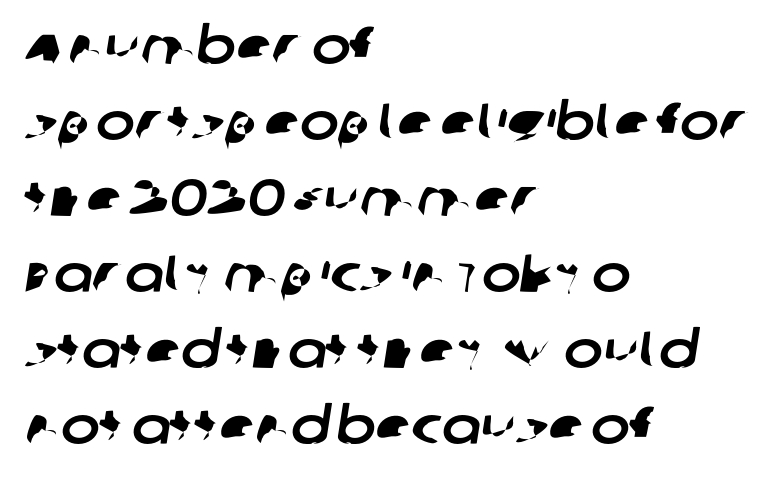
The image shows 52 px sans-serif type; set left-aligned, normal line spacing (1.46x), normal letter spacing, not underlined; low stroke contrast and a large x-height.
